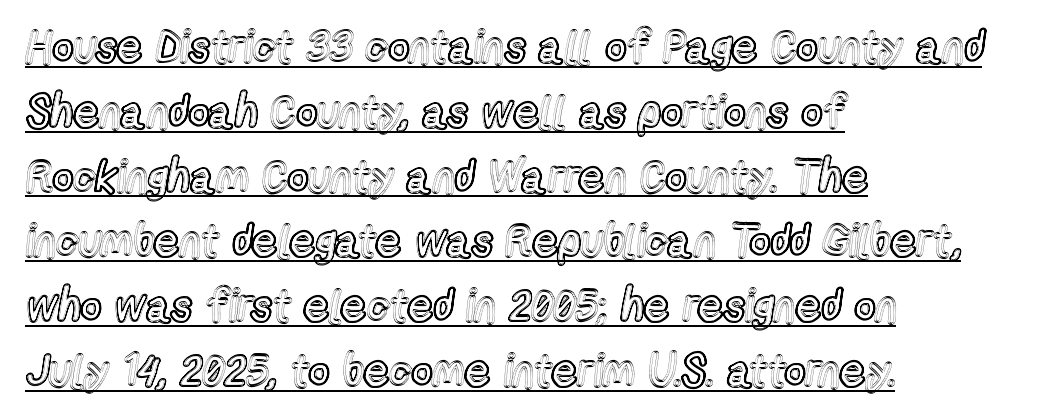
{"width": "condensed", "x_height": "medium", "monospaced": "no", "underline": "yes", "align": "left", "line_spacing": "normal", "line_spacing_ratio": 1.44, "letter_spacing": "normal", "letter_spacing_em": 0.0, "glyph_px": 45}
